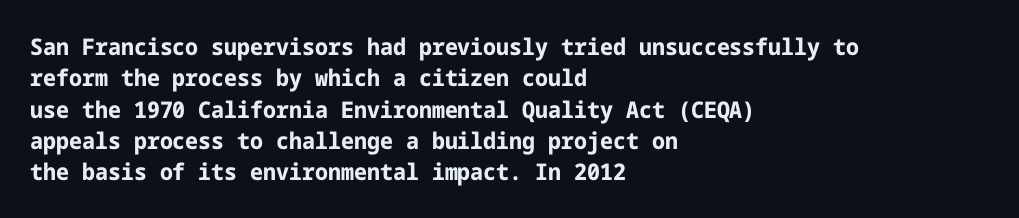
Q: Is the text bold? A: Yes.
Q: Is the text italic (slanted)? A: No, it is upright.
Q: Is the text underlined? A: No.
Q: How is the paragraph aligned? A: Left-aligned.
Q: Is the spacing between letters normal or unusually wide? A: Normal.
Q: Is the spacing between lines tight, normal or loose? A: Normal.
